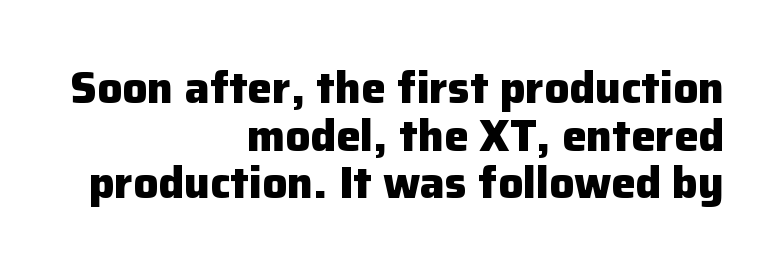
Q: Is the text bold? A: Yes.
Q: Is the text italic (slanted)? A: No, it is upright.
Q: Is the typeface a serif or a sans-serif typeface? A: Sans-serif.
Q: Is the text underlined? A: No.
Q: How is the paragraph aligned? A: Right-aligned.
Q: Is the spacing between letters normal or unusually wide? A: Normal.
Q: Is the spacing between lines tight, normal or loose? A: Tight.
Q: Width (condensed, normal, or wide)? A: Normal.
Q: Stroke contrast? A: Low.
Q: x-height? A: Medium.
Q: Monospaced? A: No.
